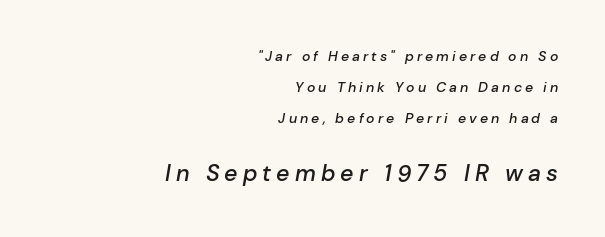
The image shows 23 px text type, italic (leaning right); set right-aligned, loose line spacing (2.21x), unusually wide letter spacing (+0.22 em), not underlined; the second (bottom) block is 1.64x larger.
